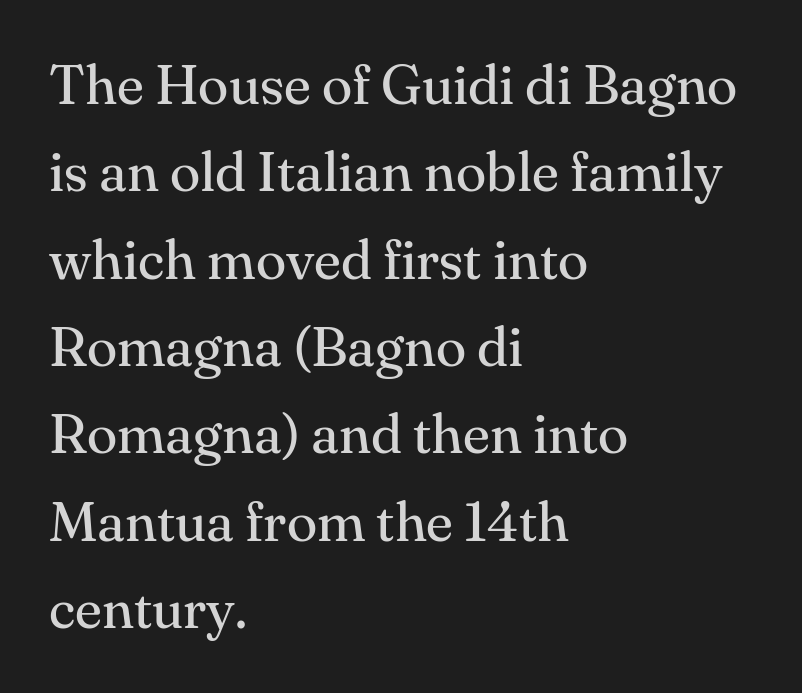
The image shows 56 px regular-weight serif type, upright; set left-aligned, normal line spacing (1.56x), normal letter spacing, not underlined; medium stroke contrast and a small x-height.
